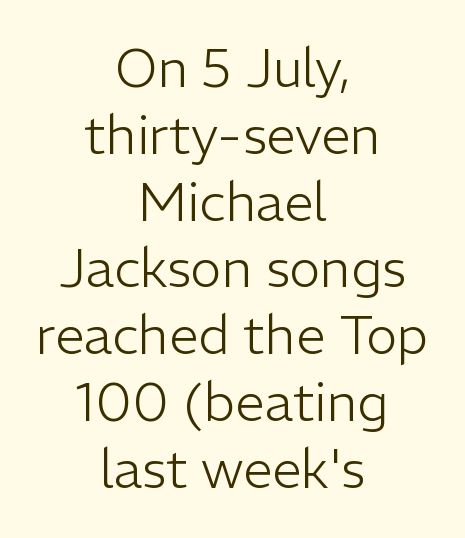
Q: Is the text bold? A: No.
Q: Is the text italic (slanted)? A: No, it is upright.
Q: Is the typeface a serif or a sans-serif typeface? A: Sans-serif.
Q: Is the text underlined? A: No.
Q: How is the paragraph aligned? A: Centered.
Q: Is the spacing between letters normal or unusually wide? A: Normal.
Q: Is the spacing between lines tight, normal or loose? A: Normal.
Q: Width (condensed, normal, or wide)? A: Normal.
Q: Stroke contrast? A: Low.
Q: x-height? A: Medium.
Q: Monospaced? A: No.
